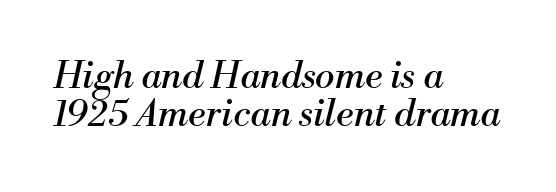
The image shows 37 px regular-weight serif type, italic (leaning right); set left-aligned, tight line spacing (1.02x), normal letter spacing, not underlined; medium stroke contrast and a small x-height.
